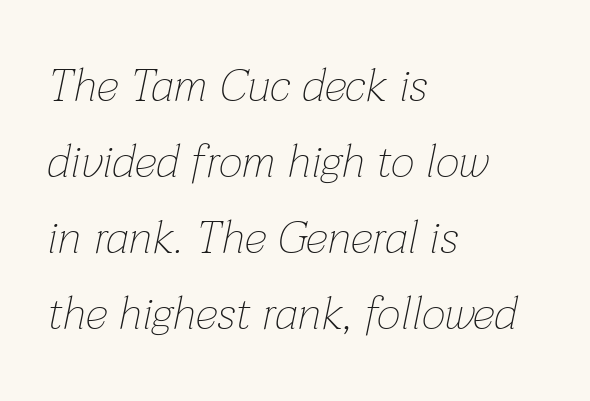
{"italic": "yes", "lean": "right", "slant_degrees": 12, "bold": "no", "weight": "thin", "width": "normal", "stroke_contrast": "low", "x_height": "medium", "monospaced": "no", "underline": "no", "align": "left", "line_spacing": "normal", "line_spacing_ratio": 1.65, "letter_spacing": "normal", "letter_spacing_em": 0.0, "glyph_px": 46}
